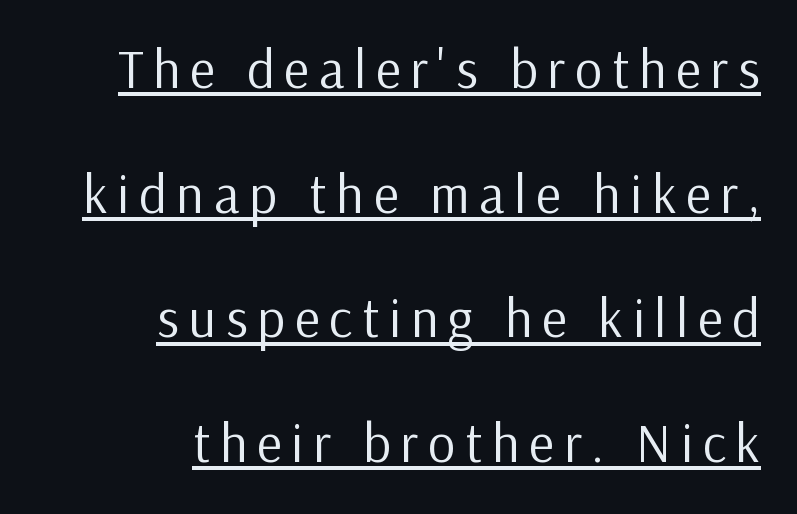
Q: Is the text bold? A: No.
Q: Is the text italic (slanted)? A: No, it is upright.
Q: Is the typeface a serif or a sans-serif typeface? A: Sans-serif.
Q: Is the text underlined? A: Yes.
Q: How is the paragraph aligned? A: Right-aligned.
Q: Is the spacing between lines tight, normal or loose? A: Loose.
Q: Width (condensed, normal, or wide)? A: Normal.
Q: Stroke contrast? A: Low.
Q: x-height? A: Medium.
Q: Monospaced? A: No.
